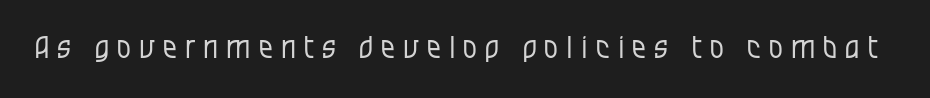
The image shows 31 px regular-weight, condensed sans-serif type, upright; set unusually wide letter spacing (+0.26 em), not underlined; low stroke contrast and a large x-height.
